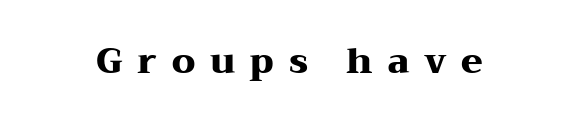
The image shows 35 px heavy, wide serif type, upright; set centered, unusually wide letter spacing (+0.42 em), not underlined; medium stroke contrast and a medium x-height.
